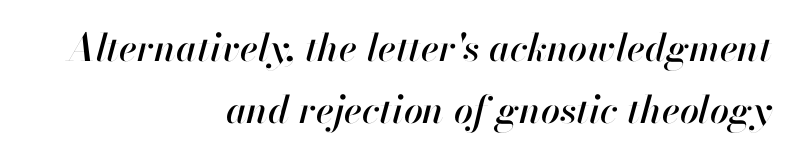
Q: Is the text italic (slanted)? A: Yes, it leans right by about 13 degrees.
Q: Is the text underlined? A: No.
Q: How is the paragraph aligned? A: Right-aligned.
Q: Is the spacing between letters normal or unusually wide? A: Normal.
Q: Is the spacing between lines tight, normal or loose? A: Normal.
Q: Width (condensed, normal, or wide)? A: Normal.
Q: Stroke contrast? A: High.
Q: x-height? A: Small.
Q: Monospaced? A: No.
